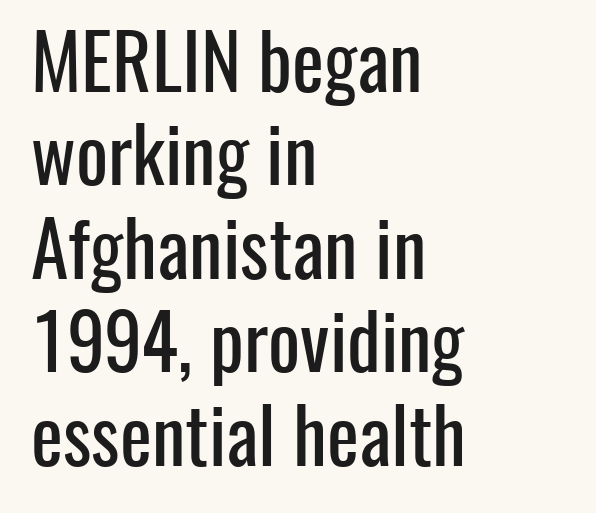
The image shows 76 px condensed sans-serif type, upright; set left-aligned, line spacing 1.23x, normal letter spacing, not underlined; low stroke contrast and a medium x-height.
